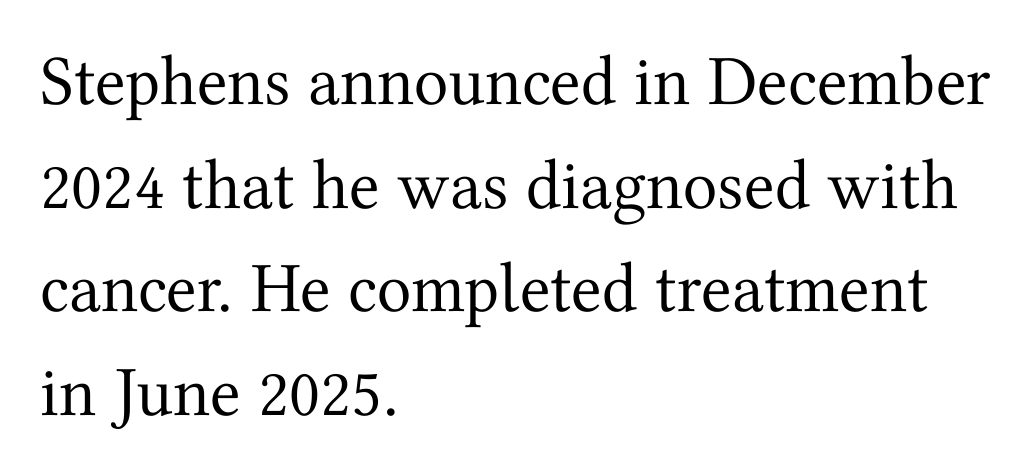
{"serif": "yes", "italic": "no", "bold": "no", "weight": "regular", "width": "normal", "stroke_contrast": "medium", "x_height": "medium", "monospaced": "no", "underline": "no", "align": "left", "line_spacing": "normal", "line_spacing_ratio": 1.46, "letter_spacing": "normal", "letter_spacing_em": 0.0, "glyph_px": 71}
